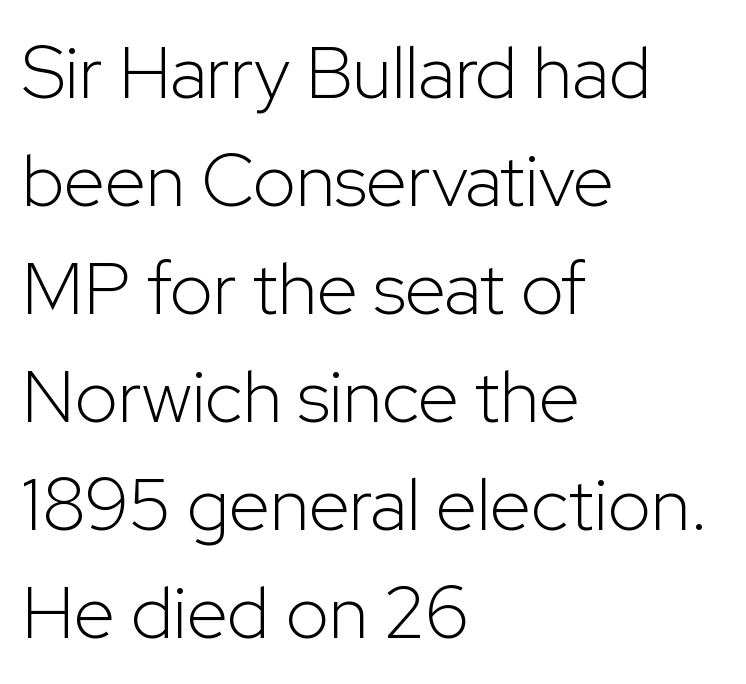
The image shows 74 px light sans-serif type, upright; set left-aligned, normal line spacing (1.46x), normal letter spacing, not underlined; low stroke contrast and a medium x-height.
